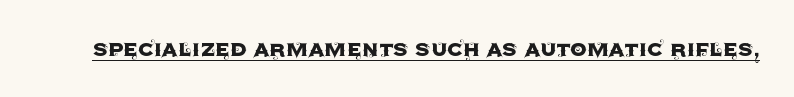
Q: Is the text italic (slanted)? A: No, it is upright.
Q: Is the text underlined? A: Yes.
Q: Is the spacing between letters normal or unusually wide? A: Normal.
